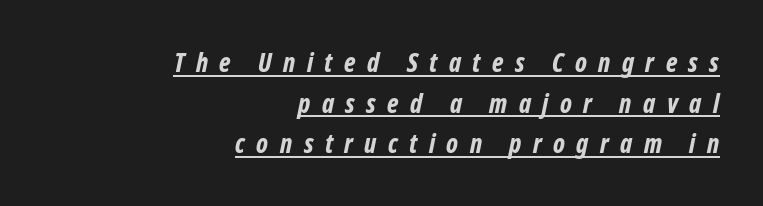
Q: Is the text bold? A: Yes.
Q: Is the text italic (slanted)? A: Yes, it leans right by about 12 degrees.
Q: Is the text underlined? A: Yes.
Q: How is the paragraph aligned? A: Right-aligned.
Q: Is the spacing between letters normal or unusually wide? A: Unusually wide.
Q: Is the spacing between lines tight, normal or loose? A: Normal.
